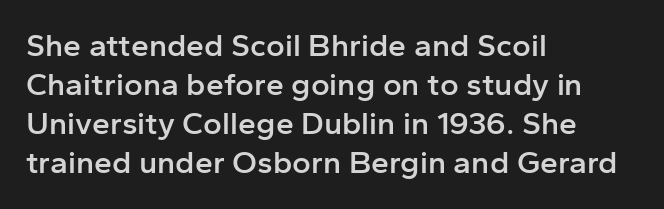
The image shows 32 px semibold sans-serif type, upright; set left-aligned, line spacing 1.22x, normal letter spacing, not underlined; low stroke contrast and a medium x-height.
